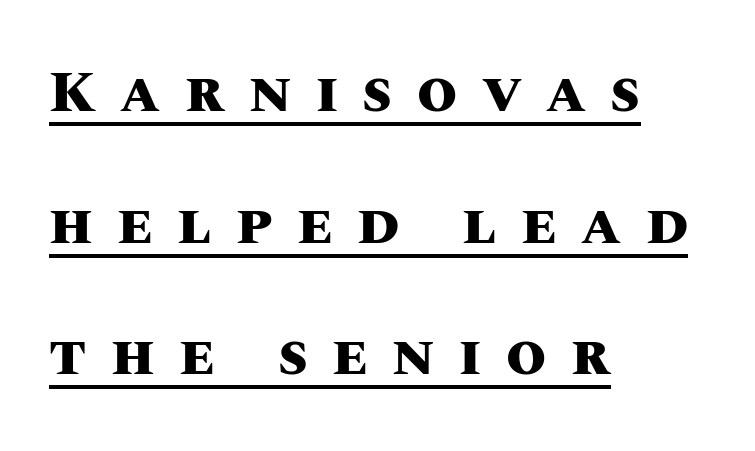
{"italic": "no", "bold": "yes", "weight": "heavy", "width": "normal", "stroke_contrast": "medium", "x_height": "large", "monospaced": "no", "underline": "yes", "align": "left", "line_spacing": "loose", "line_spacing_ratio": 2.27, "letter_spacing": "wide", "letter_spacing_em": 0.42, "glyph_px": 58}
